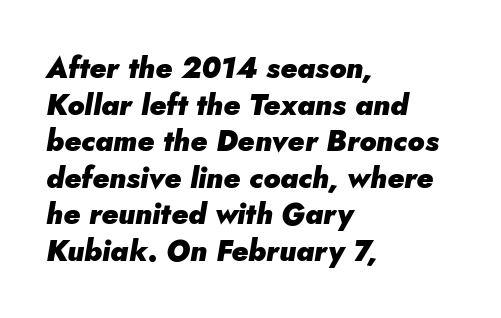
Typesetter's note: full bold, strokes at maximum text heaviness. Honestly, the letter spacing is just normal — you wouldn't notice it. Bare-footed words on every line. The whole block is typeset with a tilt. A typesetter would call this proportional, since set widths differ per character.
